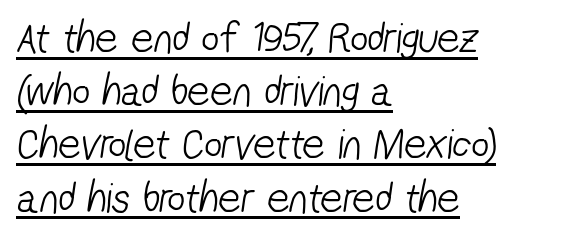
The image shows 44 px light, condensed sans-serif type; set left-aligned, line spacing 1.21x, normal letter spacing, underlined; low stroke contrast and a medium x-height.
